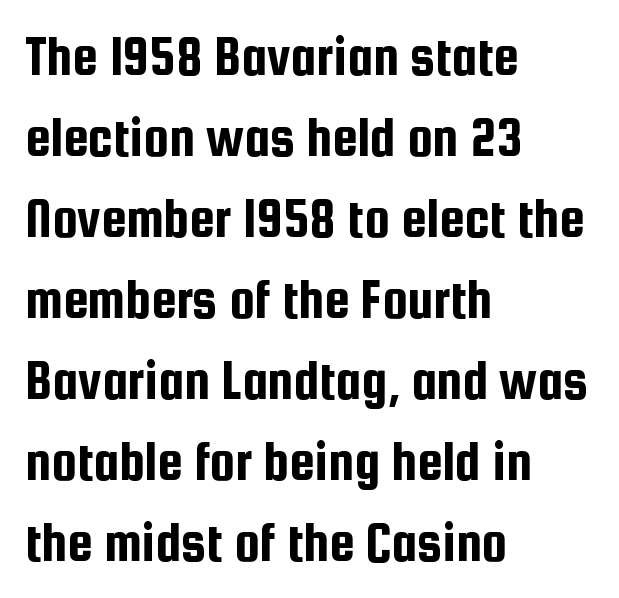
Q: Is the text italic (slanted)? A: No, it is upright.
Q: Is the typeface a serif or a sans-serif typeface? A: Sans-serif.
Q: Is the text underlined? A: No.
Q: How is the paragraph aligned? A: Left-aligned.
Q: Is the spacing between letters normal or unusually wide? A: Normal.
Q: Is the spacing between lines tight, normal or loose? A: Normal.
Q: Width (condensed, normal, or wide)? A: Condensed.
Q: Stroke contrast? A: Low.
Q: x-height? A: Medium.
Q: Monospaced? A: No.
